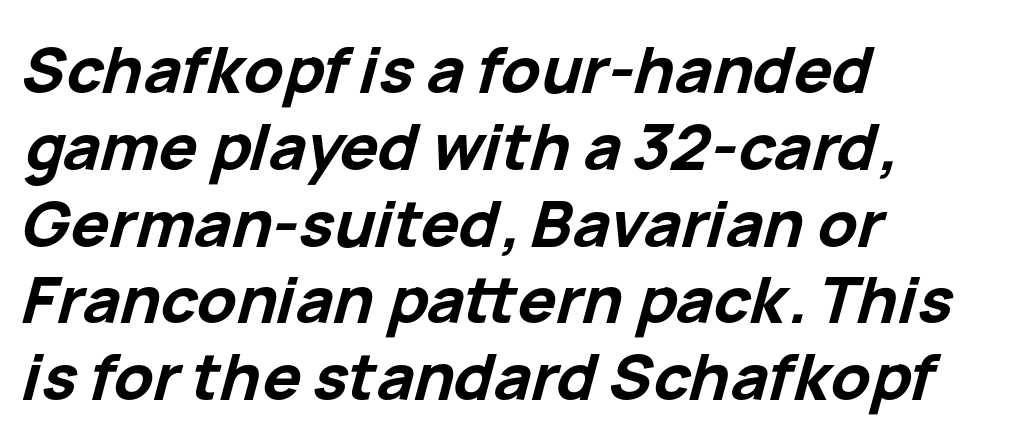
The image shows 64 px bold type, italic (leaning right); set left-aligned, line spacing 1.2x, normal letter spacing, not underlined; low stroke contrast and a medium x-height.
